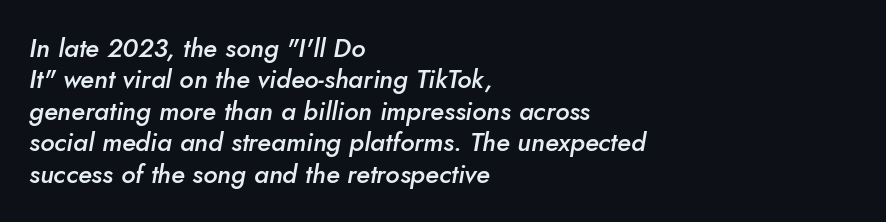
The specimen omits any rule beneath the text block's lines. Tracking value appears to be zero — textbook default spacing. Semibold letterforms, between regular and bold. When letters slant like this, we call the style italic. Is the block centered? No — it sits flush against the left margin.
